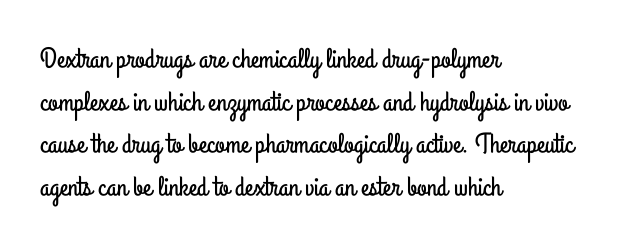
The image shows 28 px condensed sans-serif type, upright; set left-aligned, normal line spacing (1.52x), normal letter spacing, not underlined; low stroke contrast and a small x-height.
